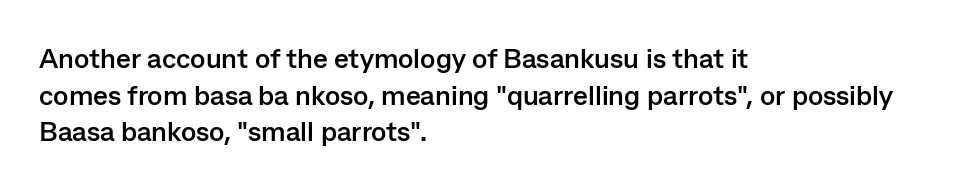
No word sits above an underline. Pretty heavy lettering here — definitely bold. Posture: upright roman. The space between consecutive lines is moderate. A typesetter would label this face a sans. These lines are rendered in a variable-pitch font.
